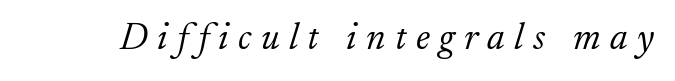
The image shows 38 px light serif type, italic (leaning right); set unusually wide letter spacing (+0.25 em), not underlined; low stroke contrast and a small x-height.
